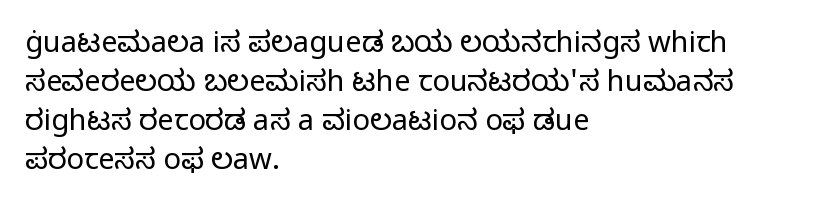
Q: Is the text bold? A: No.
Q: Is the text italic (slanted)? A: No, it is upright.
Q: Is the typeface a serif or a sans-serif typeface? A: Sans-serif.
Q: Is the text underlined? A: No.
Q: How is the paragraph aligned? A: Left-aligned.
Q: Is the spacing between letters normal or unusually wide? A: Normal.
Q: Is the spacing between lines tight, normal or loose? A: Normal.
Q: Width (condensed, normal, or wide)? A: Normal.
Q: Stroke contrast? A: Low.
Q: x-height? A: Medium.
Q: Monospaced? A: No.
